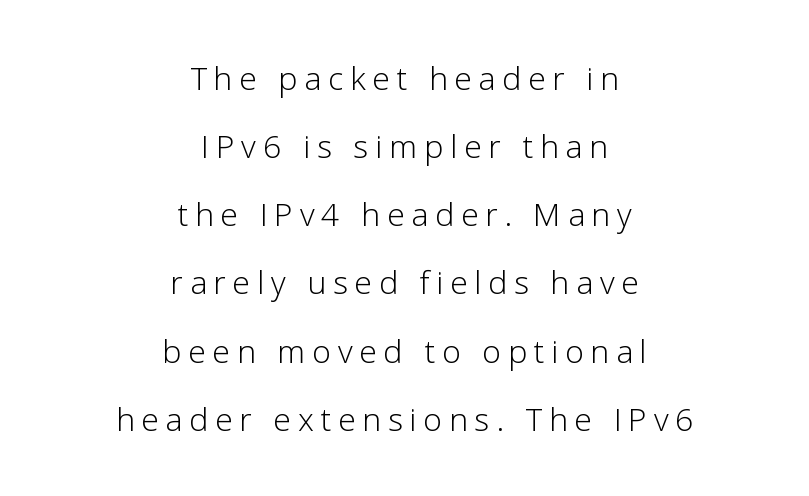
Horizontally, the lines are justified to the midpoint only. The strokes are not fattened; the text isn't bold. Note the varied advance widths — an 'i' is clearly narrower than an 'm'. Horizontal bands of white between lines are thick stripes. These lines were composed using upright roman letters.
